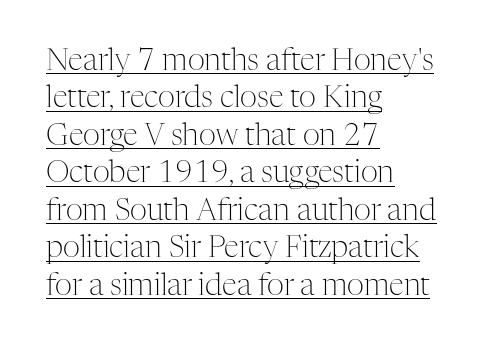
If you measured baseline to baseline, you'd find a middling distance. A typesetter would mark this as roman, not italic. The setting favours the left margin, as ordinary paragraphs usually do. These lines are composed in type with serifs. Is the stroke heavy? The answer is a plain regular-or-lighter. Descenders here cross a horizontal rule under the line.
